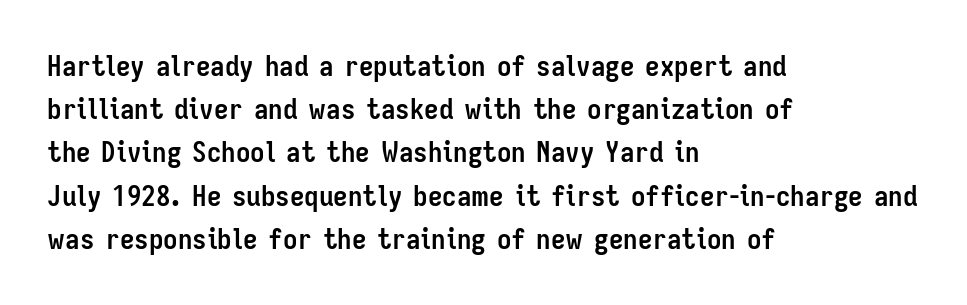
Q: Is the text bold? A: Yes.
Q: Is the text italic (slanted)? A: No, it is upright.
Q: Is the typeface a serif or a sans-serif typeface? A: Sans-serif.
Q: Is the text underlined? A: No.
Q: How is the paragraph aligned? A: Left-aligned.
Q: Is the spacing between letters normal or unusually wide? A: Normal.
Q: Is the spacing between lines tight, normal or loose? A: Normal.
Q: Width (condensed, normal, or wide)? A: Condensed.
Q: Stroke contrast? A: Low.
Q: x-height? A: Medium.
Q: Monospaced? A: No.
